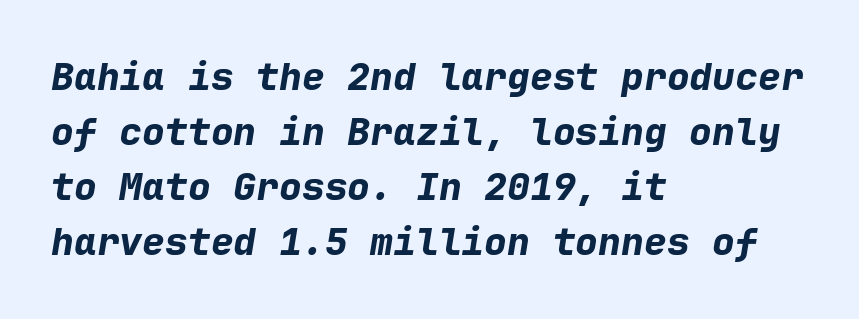
{"italic": "yes", "lean": "right", "slant_degrees": 9, "bold": "yes", "weight": "bold", "width": "normal", "stroke_contrast": "low", "x_height": "medium", "monospaced": "yes", "underline": "no", "align": "left", "line_spacing": "normal", "line_spacing_ratio": 1.45, "letter_spacing": "normal", "letter_spacing_em": 0.0, "glyph_px": 38}
